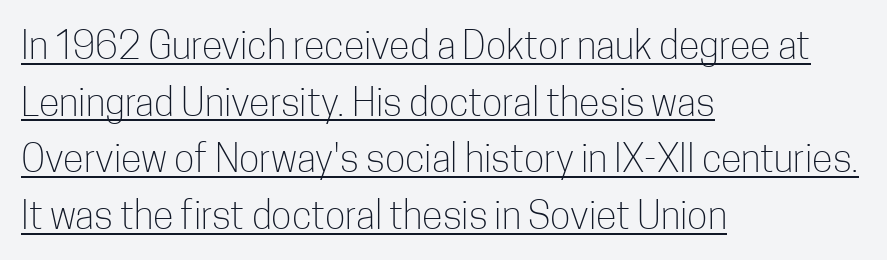
This is sans-serif lettering, the kind often seen on screens and signage. Is the type heavy? It reads as light-to-regular instead. Underlining? Definitely there. The designer left line spacing at the default. These lines stack with their left ends in a neat column.
